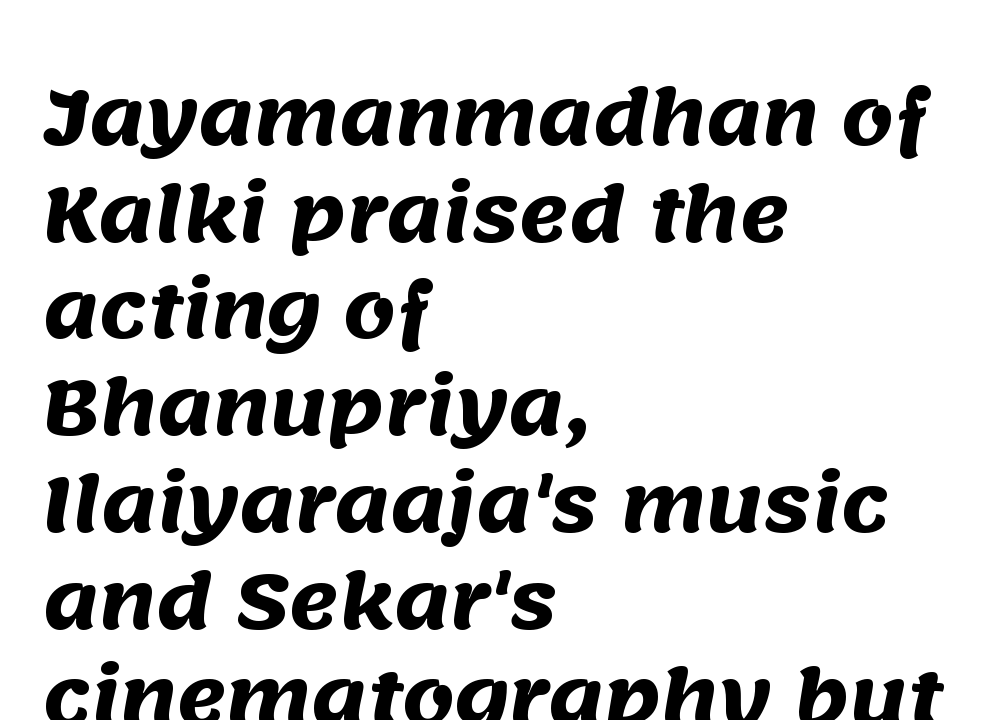
{"serif": "no", "bold": "yes", "weight": "heavy", "width": "normal", "stroke_contrast": "medium", "x_height": "large", "monospaced": "no", "underline": "no", "align": "left", "line_spacing": "normal", "line_spacing_ratio": 1.29, "letter_spacing": "normal", "letter_spacing_em": 0.0, "glyph_px": 75}
